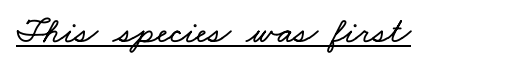
{"width": "wide", "stroke_contrast": "low", "x_height": "small", "monospaced": "no", "underline": "yes", "letter_spacing": "normal", "letter_spacing_em": 0.0, "glyph_px": 37}
